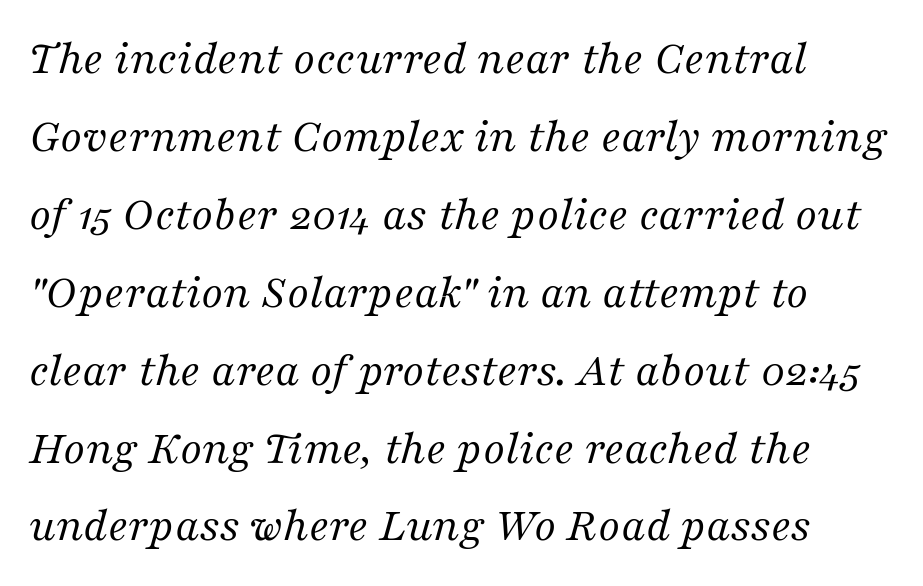
Q: Is the text bold? A: No.
Q: Is the text italic (slanted)? A: Yes, it leans right by about 16 degrees.
Q: Is the typeface a serif or a sans-serif typeface? A: Serif.
Q: Is the text underlined? A: No.
Q: How is the paragraph aligned? A: Left-aligned.
Q: Is the spacing between letters normal or unusually wide? A: Normal.
Q: Is the spacing between lines tight, normal or loose? A: Normal.
Q: Width (condensed, normal, or wide)? A: Normal.
Q: Stroke contrast? A: Medium.
Q: x-height? A: Medium.
Q: Monospaced? A: No.
